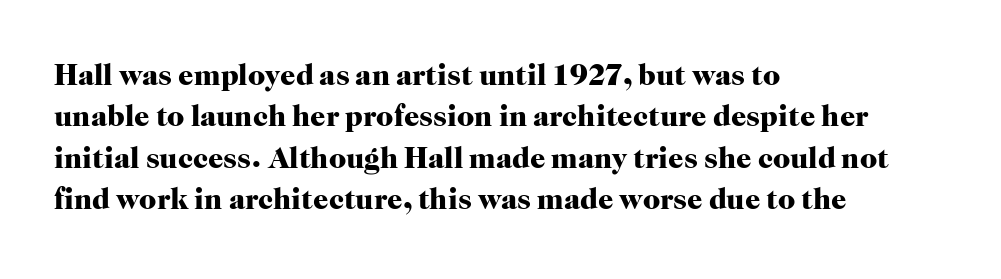
Q: Is the text bold? A: Yes.
Q: Is the text italic (slanted)? A: No, it is upright.
Q: Is the typeface a serif or a sans-serif typeface? A: Serif.
Q: Is the text underlined? A: No.
Q: How is the paragraph aligned? A: Left-aligned.
Q: Is the spacing between letters normal or unusually wide? A: Normal.
Q: Is the spacing between lines tight, normal or loose? A: Normal.
Q: Width (condensed, normal, or wide)? A: Normal.
Q: Stroke contrast? A: High.
Q: x-height? A: Medium.
Q: Monospaced? A: No.
